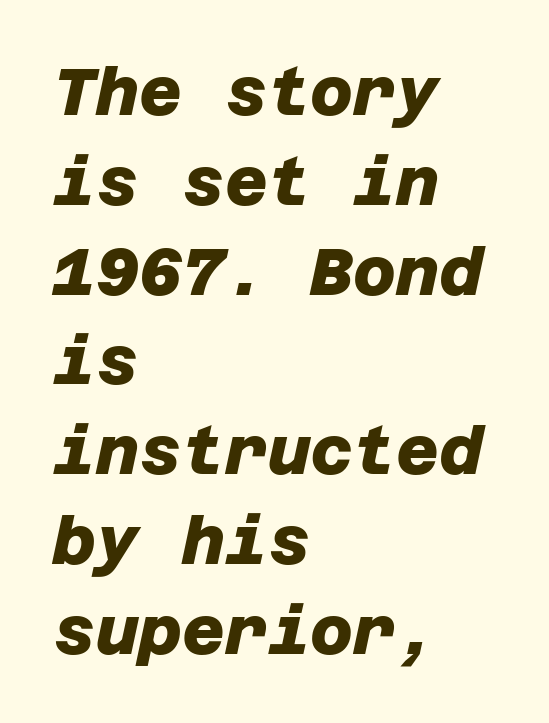
The image shows 66 px heavy sans-serif type; set left-aligned, normal line spacing (1.36x), normal letter spacing, not underlined; low stroke contrast and a large x-height.
